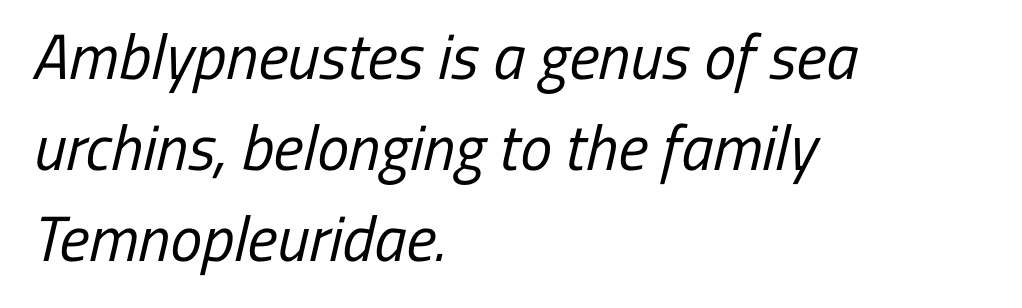
{"serif": "no", "bold": "no", "weight": "regular", "width": "condensed", "stroke_contrast": "low", "x_height": "medium", "monospaced": "no", "underline": "no", "align": "left", "line_spacing": "normal", "line_spacing_ratio": 1.42, "letter_spacing": "normal", "letter_spacing_em": 0.0, "glyph_px": 64}
